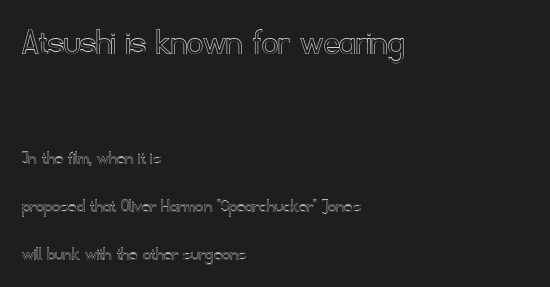
Q: Is the text italic (slanted)? A: No, it is upright.
Q: Is the text underlined? A: No.
Q: How is the paragraph aligned? A: Left-aligned.
Q: Is the spacing between letters normal or unusually wide? A: Normal.
Q: Is the spacing between lines tight, normal or loose? A: Loose.
Q: Which block of text is set in a larger size, the first (top) or the second (bottom)? A: The first (top) one.
Q: Width (condensed, normal, or wide)? A: Normal.
Q: x-height? A: Small.
Q: Monospaced? A: No.
